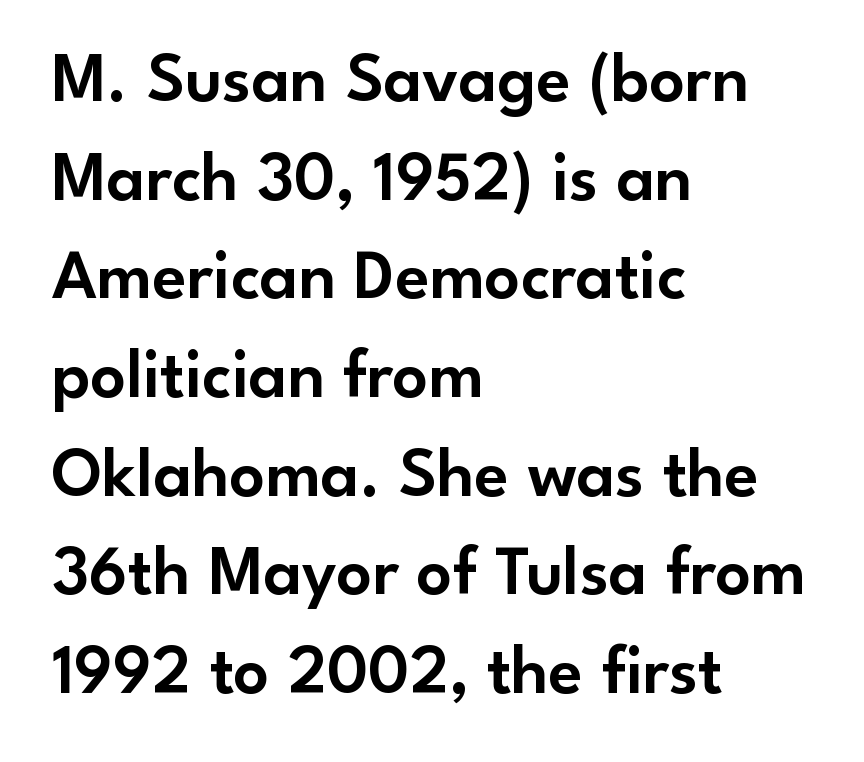
The image shows 70 px sans-serif type, upright; set left-aligned, normal line spacing (1.41x), normal letter spacing, not underlined; low stroke contrast and a small x-height.
